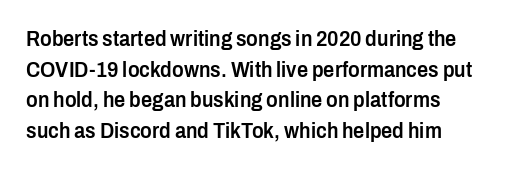
{"italic": "no", "bold": "semi", "underline": "no", "line_spacing": "normal", "line_spacing_ratio": 1.39, "letter_spacing": "normal", "letter_spacing_em": 0.0, "glyph_px": 22}
